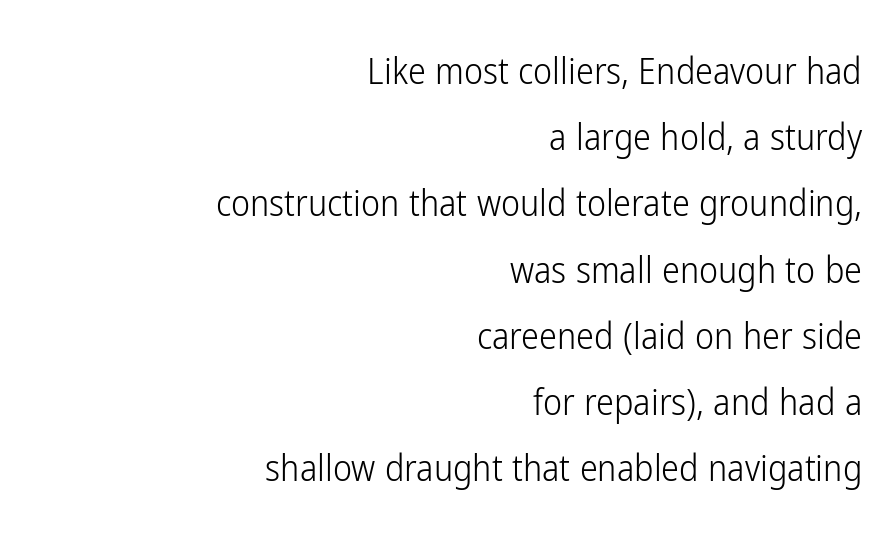
Q: Is the text bold? A: No.
Q: Is the text italic (slanted)? A: No, it is upright.
Q: Is the typeface a serif or a sans-serif typeface? A: Sans-serif.
Q: Is the text underlined? A: No.
Q: How is the paragraph aligned? A: Right-aligned.
Q: Is the spacing between letters normal or unusually wide? A: Normal.
Q: Width (condensed, normal, or wide)? A: Condensed.
Q: Stroke contrast? A: Low.
Q: x-height? A: Medium.
Q: Monospaced? A: No.
